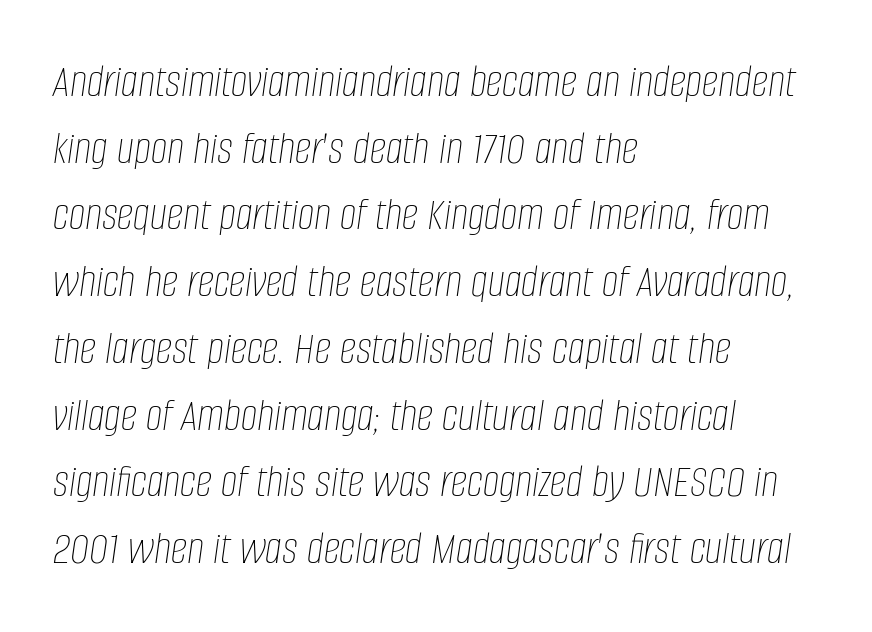
{"italic": "yes", "lean": "right", "slant_degrees": 8, "bold": "no", "weight": "thin", "width": "condensed", "stroke_contrast": "low", "x_height": "large", "monospaced": "no", "underline": "no", "align": "left", "line_spacing": "normal", "line_spacing_ratio": 1.42, "letter_spacing": "normal", "letter_spacing_em": 0.0, "glyph_px": 47}
